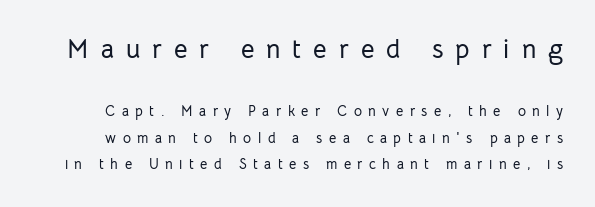
Q: Is the text italic (slanted)? A: No, it is upright.
Q: Is the text underlined? A: No.
Q: Is the spacing between letters normal or unusually wide? A: Unusually wide.
Q: Is the spacing between lines tight, normal or loose? A: Loose.
Q: Which block of text is set in a larger size, the first (top) or the second (bottom)? A: The first (top) one.
